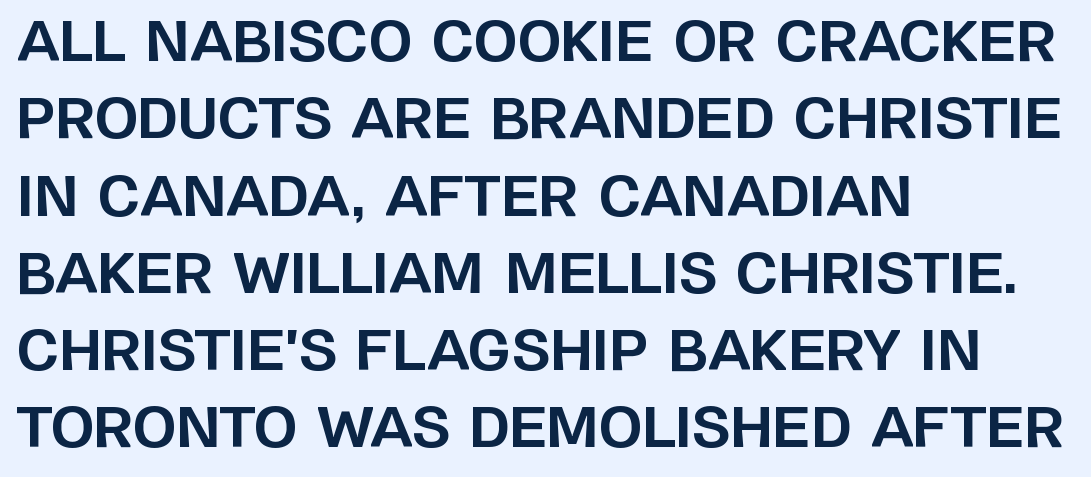
The image shows 56 px bold sans-serif type, upright; set left-aligned, normal line spacing (1.38x), normal letter spacing, not underlined; low stroke contrast and a large x-height.
